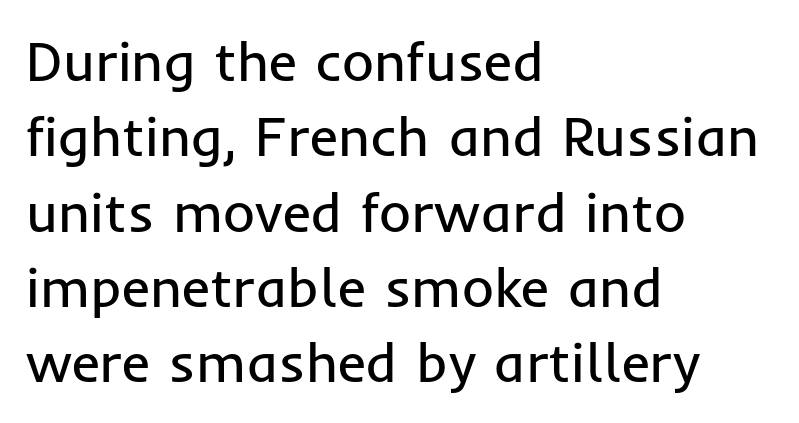
Q: Is the text bold? A: No.
Q: Is the text italic (slanted)? A: No, it is upright.
Q: Is the typeface a serif or a sans-serif typeface? A: Sans-serif.
Q: Is the text underlined? A: No.
Q: How is the paragraph aligned? A: Left-aligned.
Q: Is the spacing between letters normal or unusually wide? A: Normal.
Q: Is the spacing between lines tight, normal or loose? A: Normal.
Q: Width (condensed, normal, or wide)? A: Normal.
Q: Stroke contrast? A: Low.
Q: x-height? A: Medium.
Q: Monospaced? A: No.
